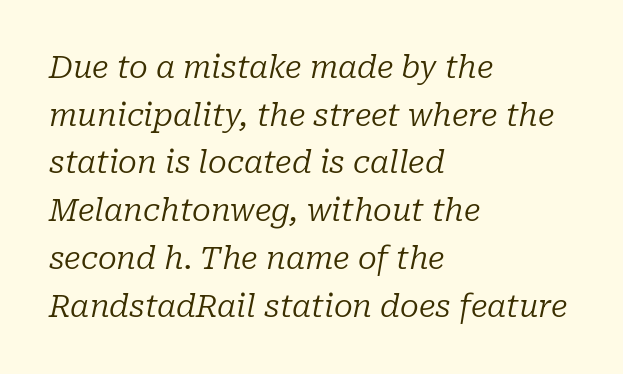
The zone under the glyphs is completely vacant. Characters follow at the spacing the type designer built in. Is the stroke heavy? The answer is a plain regular-or-lighter. The lettering tilts uniformly, giving the passage an italic look.
